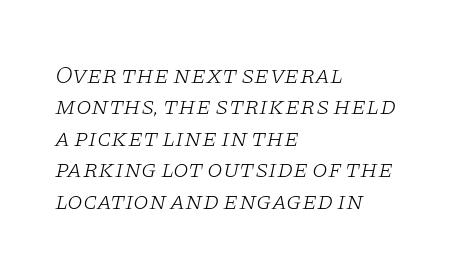
The area under the type is left untouched. Emphasis-style slanted type is in use. If you measured baseline to baseline, you'd find a middling distance. Letters have the restrained weight of plain body copy at most. Reading down the block, your eye returns to a fixed left position each line.
